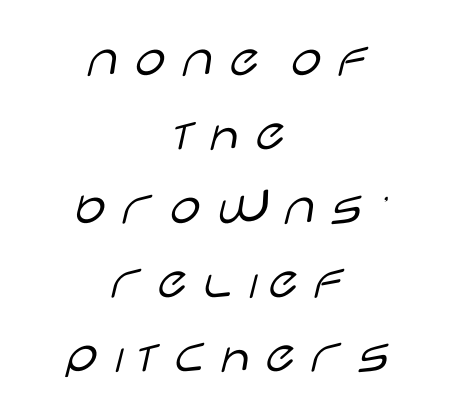
Do the characters align in a grid? No, the font is proportional. Underline: absent. The font sits on the lighter half of the weight spectrum, regular included. The designer went with a sans here, leaving each stem footless. Leftover space on each line is divided equally before and after the words.
